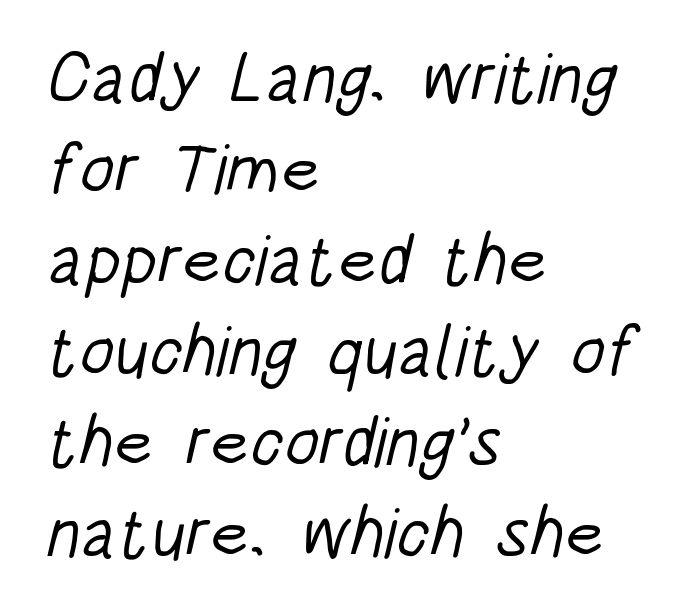
The image shows 70 px light, condensed sans-serif type; set left-aligned, normal line spacing (1.3x), normal letter spacing, not underlined; low stroke contrast and a large x-height.
